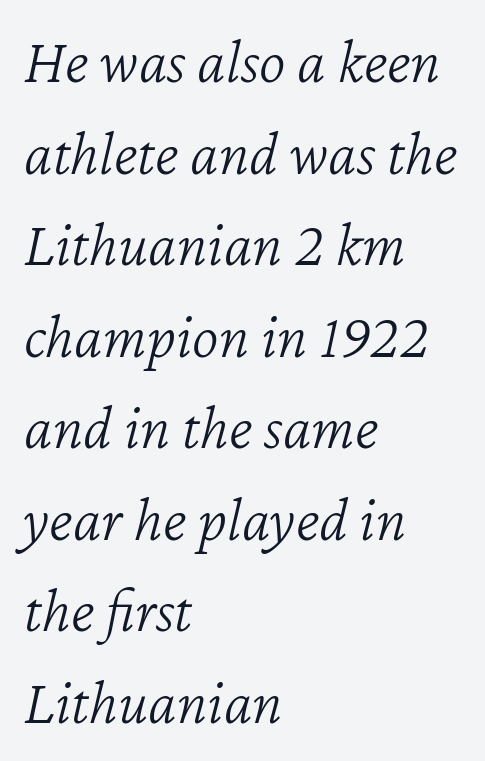
{"italic": "yes", "lean": "right", "slant_degrees": 12, "bold": "no", "weight": "light", "width": "normal", "stroke_contrast": "low", "x_height": "medium", "monospaced": "no", "underline": "no", "align": "left", "line_spacing": "normal", "line_spacing_ratio": 1.43, "letter_spacing": "normal", "letter_spacing_em": 0.0, "glyph_px": 64}
